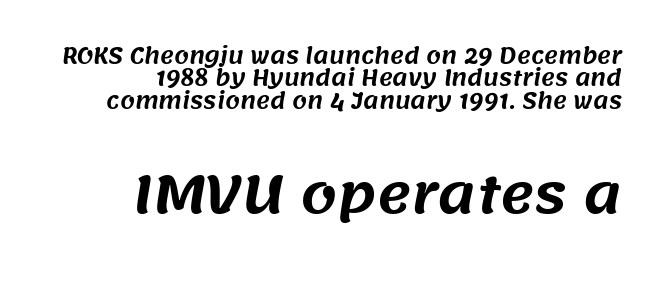
Q: Is the typeface a serif or a sans-serif typeface? A: Sans-serif.
Q: Is the text underlined? A: No.
Q: How is the paragraph aligned? A: Right-aligned.
Q: Is the spacing between letters normal or unusually wide? A: Normal.
Q: Is the spacing between lines tight, normal or loose? A: Tight.
Q: Which block of text is set in a larger size, the first (top) or the second (bottom)? A: The second (bottom) one.
Q: Width (condensed, normal, or wide)? A: Normal.
Q: Stroke contrast? A: Medium.
Q: x-height? A: Large.
Q: Monospaced? A: No.
